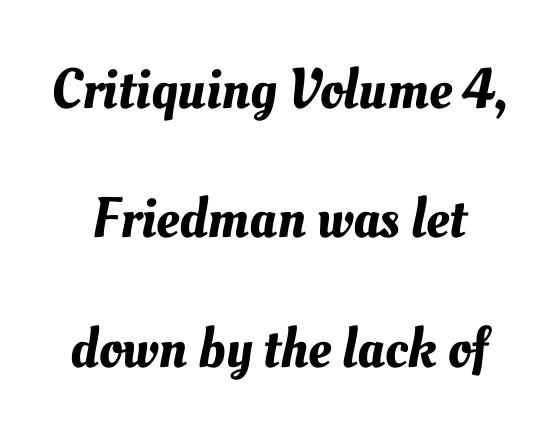
The image shows 57 px text type; set loose line spacing (2.27x), normal letter spacing, not underlined; medium stroke contrast and a small x-height.
